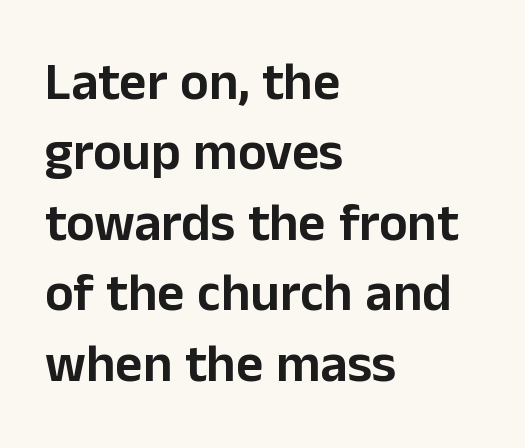
The image shows 53 px sans-serif type, upright; set left-aligned, normal line spacing (1.33x), normal letter spacing, not underlined; low stroke contrast and a medium x-height.
